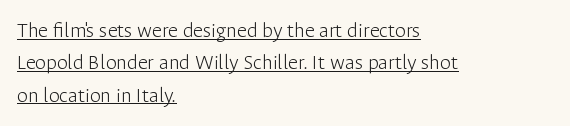
The image shows 22 px text type, upright; set left-aligned, normal line spacing (1.47x), normal letter spacing, underlined.
